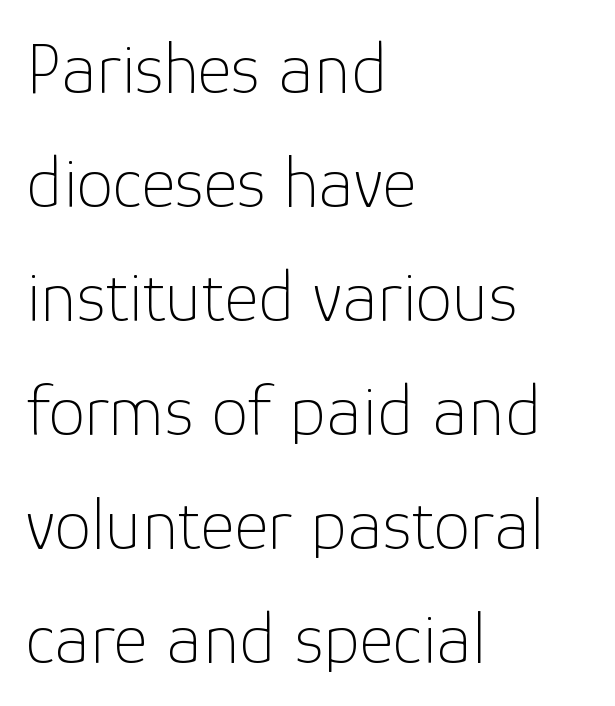
The image shows 74 px thin sans-serif type, upright; set left-aligned, normal line spacing (1.54x), normal letter spacing, not underlined; low stroke contrast and a medium x-height.
